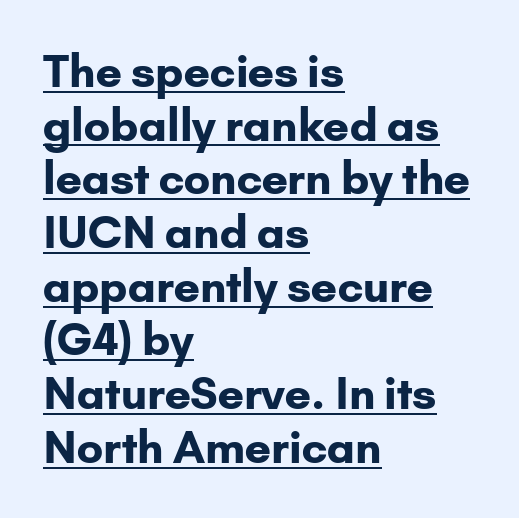
{"serif": "no", "italic": "no", "bold": "yes", "weight": "bold", "width": "normal", "stroke_contrast": "low", "x_height": "small", "monospaced": "no", "underline": "yes", "align": "left", "line_spacing_ratio": 1.22, "letter_spacing": "normal", "letter_spacing_em": 0.0, "glyph_px": 44}
